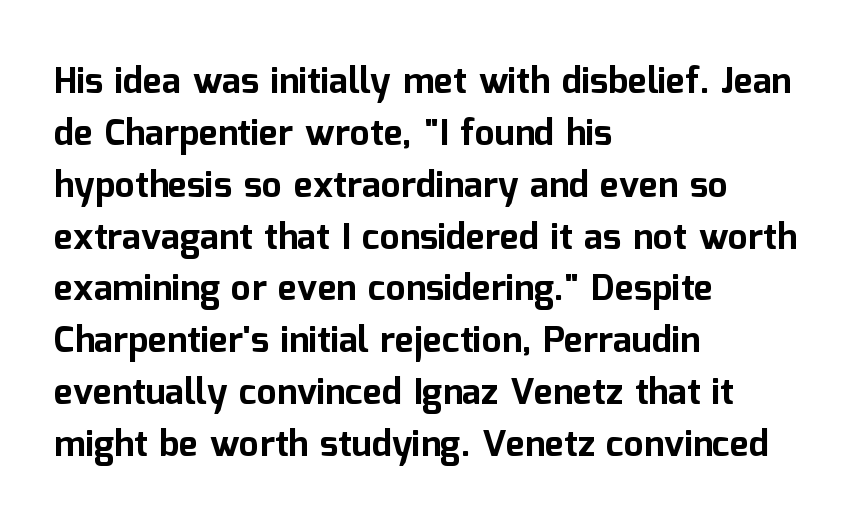
The image shows 36 px bold sans-serif type, upright; set left-aligned, normal line spacing (1.44x), normal letter spacing, not underlined; low stroke contrast and a medium x-height.
